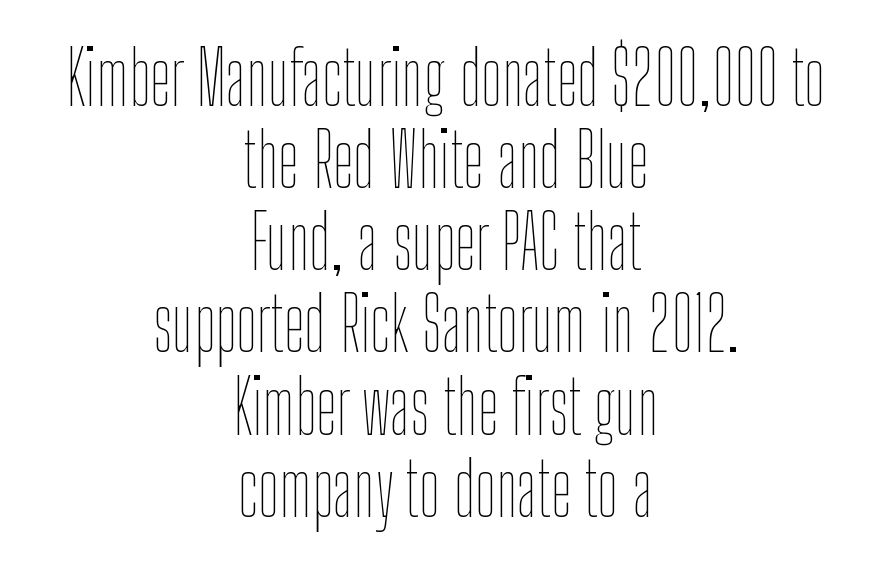
Q: Is the text bold? A: No.
Q: Is the text italic (slanted)? A: No, it is upright.
Q: Is the text underlined? A: No.
Q: How is the paragraph aligned? A: Centered.
Q: Is the spacing between letters normal or unusually wide? A: Normal.
Q: Is the spacing between lines tight, normal or loose? A: Tight.
Q: Width (condensed, normal, or wide)? A: Condensed.
Q: Stroke contrast? A: Low.
Q: x-height? A: Medium.
Q: Monospaced? A: No.
